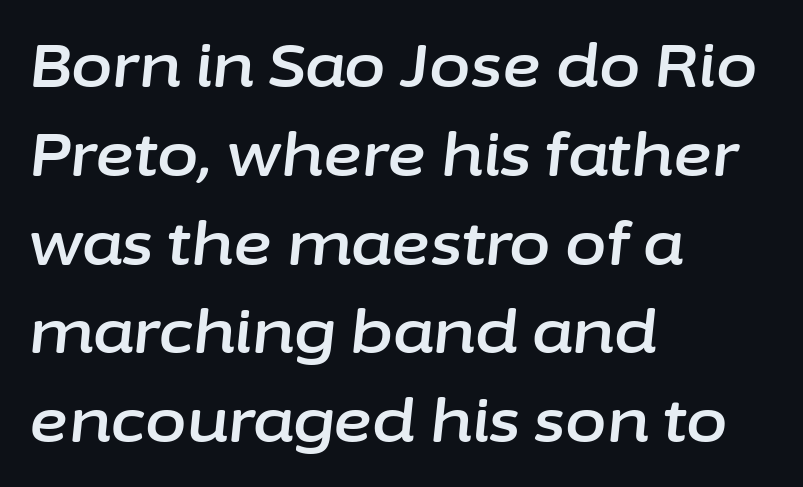
Q: Is the text italic (slanted)? A: Yes, it leans right by about 6 degrees.
Q: Is the text underlined? A: No.
Q: How is the paragraph aligned? A: Left-aligned.
Q: Is the spacing between letters normal or unusually wide? A: Normal.
Q: Is the spacing between lines tight, normal or loose? A: Normal.
Q: Width (condensed, normal, or wide)? A: Normal.
Q: Stroke contrast? A: Low.
Q: x-height? A: Medium.
Q: Monospaced? A: No.
